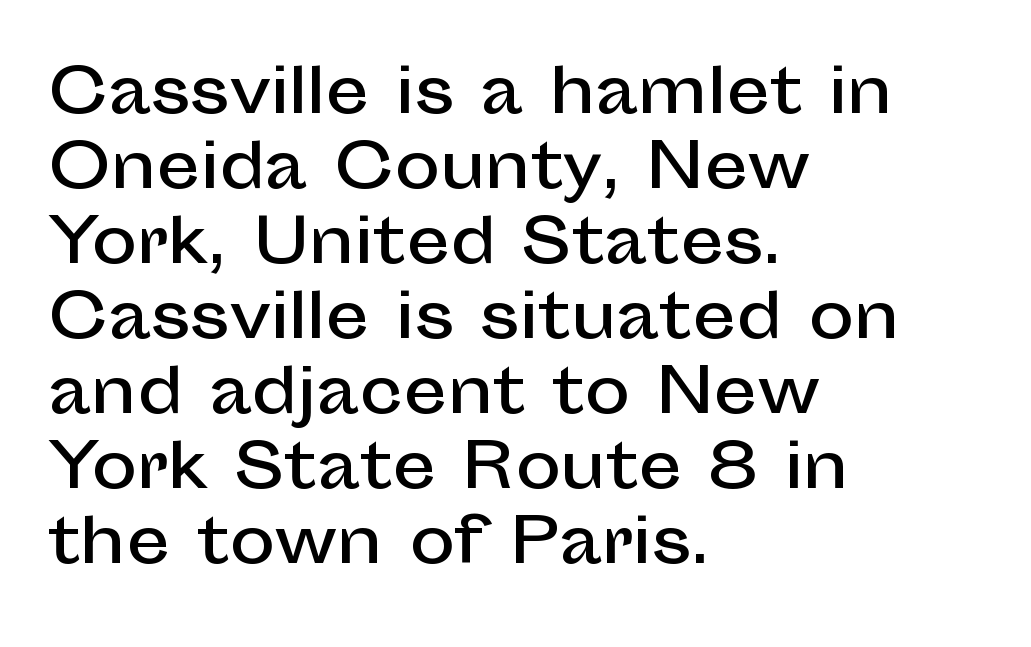
{"serif": "no", "italic": "no", "width": "normal", "stroke_contrast": "low", "x_height": "medium", "monospaced": "no", "underline": "no", "align": "left", "line_spacing_ratio": 1.23, "letter_spacing": "normal", "letter_spacing_em": 0.0, "glyph_px": 61}
